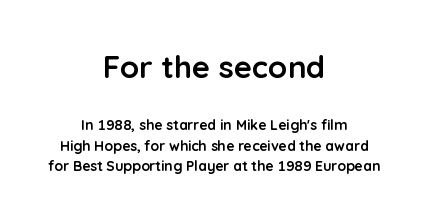
Words appear dense and cohesive because spacing is normal. The rendering shows plain stroke endings on the letterforms — a sans-serif design. The letters advance in unequal steps, a hallmark of proportional type. The passage shown is not underscored anywhere. Vertical strokes here are truly vertical. A full-strength bold gives these letters their thick strokes.
